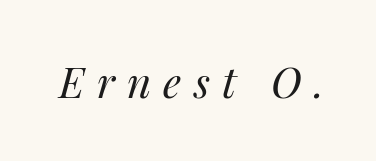
Q: Is the text bold? A: No.
Q: Is the text italic (slanted)? A: Yes, it leans right by about 14 degrees.
Q: Is the text underlined? A: No.
Q: Is the spacing between letters normal or unusually wide? A: Unusually wide.
Q: Width (condensed, normal, or wide)? A: Normal.
Q: Stroke contrast? A: Medium.
Q: x-height? A: Medium.
Q: Monospaced? A: No.
